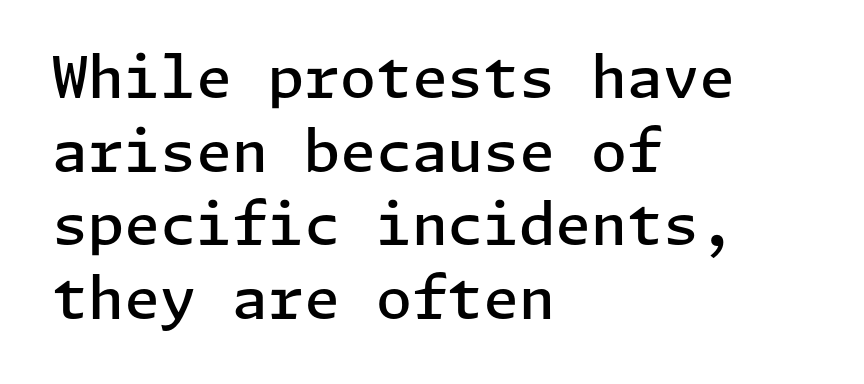
Typographic density is moderately raised because the face is semibold. It's the straight-up-and-down kind of type. One glance says typical: line gaps are just what's usual. Serif or sans? Sans — the stroke terminals are bare.
